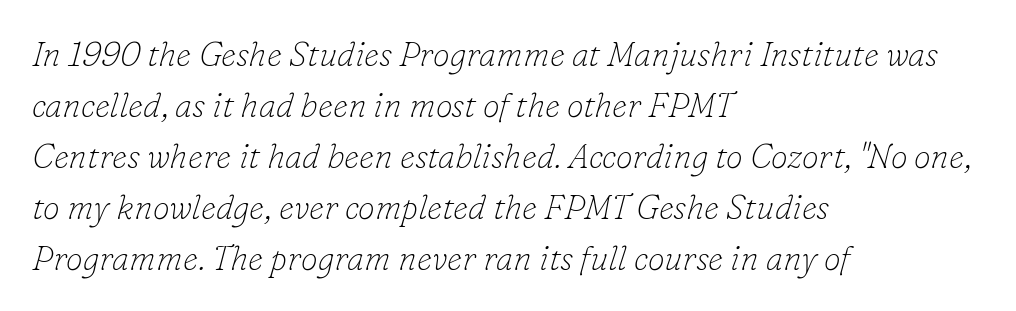
Serifs: yes, visible at the terminals of the letterforms. Words appear dense and cohesive because spacing is normal. The passage shown stacks its lines at a standard gap. Type without underlining. Line starts are locked; line ends wander.
